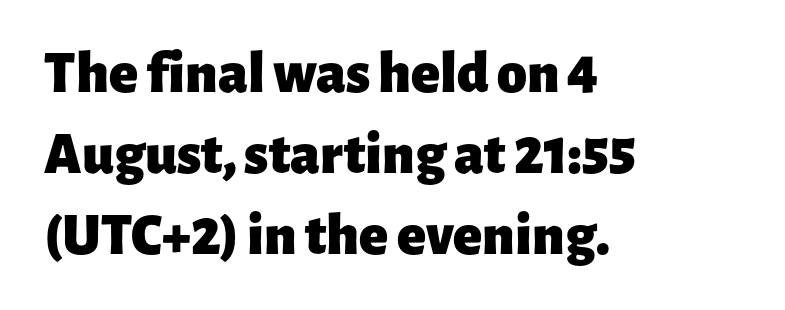
Q: Is the text bold? A: Yes.
Q: Is the text italic (slanted)? A: No, it is upright.
Q: Is the typeface a serif or a sans-serif typeface? A: Sans-serif.
Q: Is the text underlined? A: No.
Q: How is the paragraph aligned? A: Left-aligned.
Q: Is the spacing between letters normal or unusually wide? A: Normal.
Q: Is the spacing between lines tight, normal or loose? A: Normal.
Q: Width (condensed, normal, or wide)? A: Normal.
Q: Stroke contrast? A: Low.
Q: x-height? A: Medium.
Q: Monospaced? A: No.
